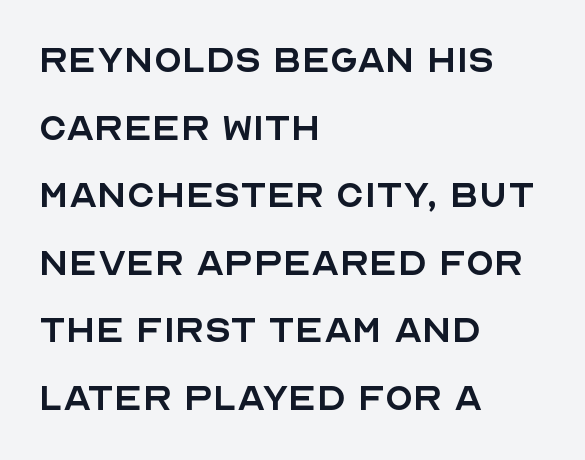
{"serif": "no", "italic": "no", "bold": "no", "weight": "regular", "width": "normal", "x_height": "large", "monospaced": "no", "underline": "no", "align": "left", "line_spacing": "normal", "line_spacing_ratio": 1.47, "letter_spacing": "normal", "letter_spacing_em": 0.0, "glyph_px": 46}
